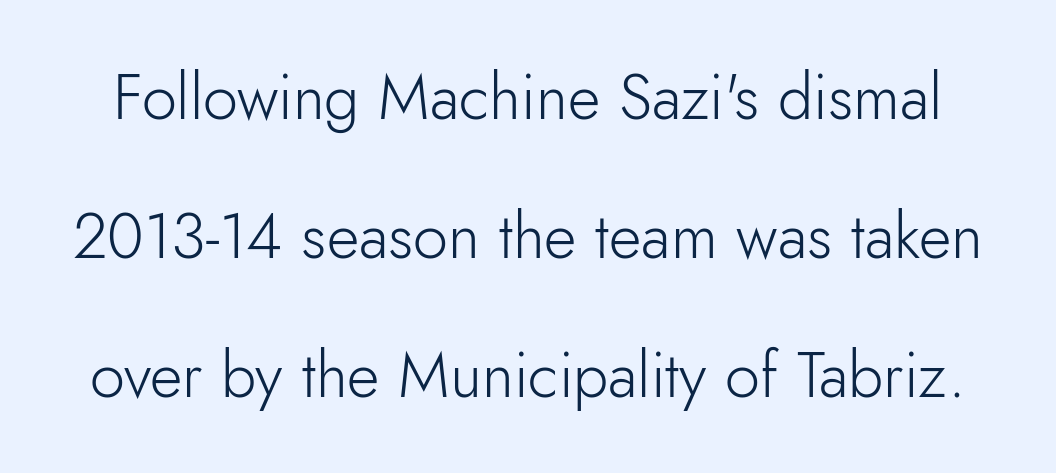
{"serif": "no", "italic": "no", "bold": "no", "weight": "light", "width": "normal", "stroke_contrast": "low", "x_height": "small", "monospaced": "no", "underline": "no", "line_spacing": "loose", "line_spacing_ratio": 2.21, "letter_spacing": "normal", "letter_spacing_em": 0.0, "glyph_px": 63}
